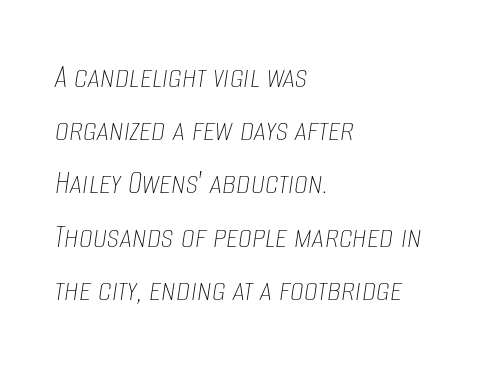
{"italic": "yes", "lean": "right", "slant_degrees": 8, "bold": "no", "weight": "thin", "width": "condensed", "stroke_contrast": "low", "x_height": "large", "monospaced": "no", "underline": "no", "align": "left", "line_spacing": "normal", "line_spacing_ratio": 1.52, "letter_spacing": "normal", "letter_spacing_em": 0.0, "glyph_px": 35}
